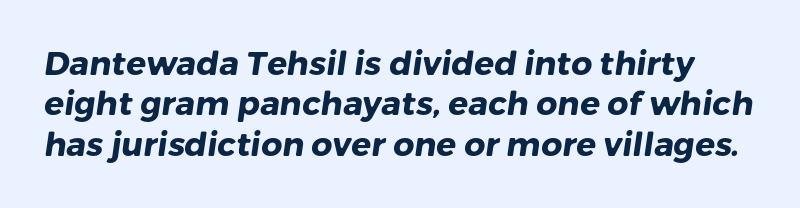
{"serif": "no", "bold": "yes", "weight": "heavy", "width": "normal", "stroke_contrast": "low", "x_height": "medium", "monospaced": "no", "underline": "no", "line_spacing_ratio": 1.22, "letter_spacing": "normal", "letter_spacing_em": 0.0, "glyph_px": 33}
